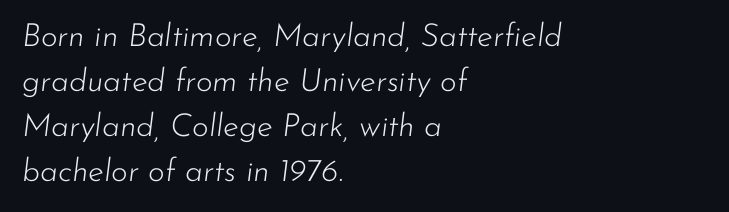
The image shows 32 px light type, italic (leaning right); set left-aligned, normal line spacing (1.41x), normal letter spacing, not underlined; low stroke contrast and a small x-height.
